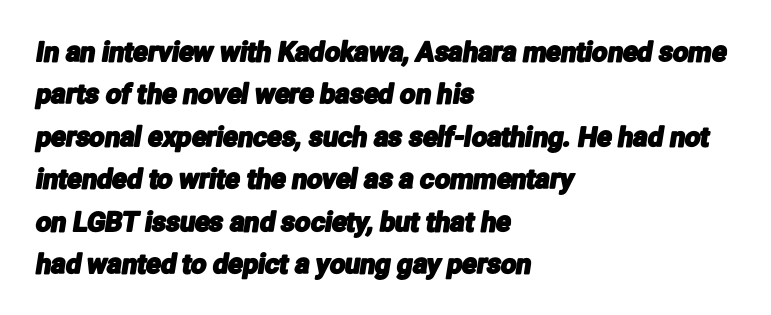
The image shows 27 px text type; set left-aligned, normal line spacing (1.57x), normal letter spacing, not underlined.
